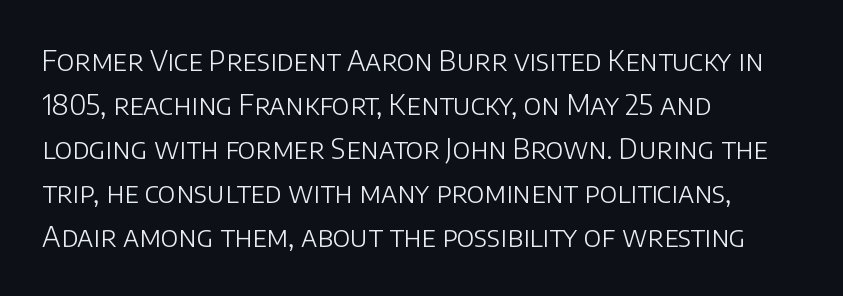
The letters advance in unequal steps, a hallmark of proportional type. The letters stand upright; this is a roman face. Letters rest on an invisible, unmarked baseline. Vertical spacing — default. The face looks like a standard text weight, possibly lighter. Stroke terminals: plain, sans-serif.
